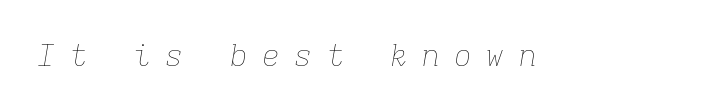
{"italic": "yes", "lean": "right", "slant_degrees": 9, "bold": "no", "weight": "thin", "width": "normal", "stroke_contrast": "low", "x_height": "medium", "monospaced": "yes", "underline": "no", "letter_spacing": "wide", "letter_spacing_em": 0.47, "glyph_px": 30}
